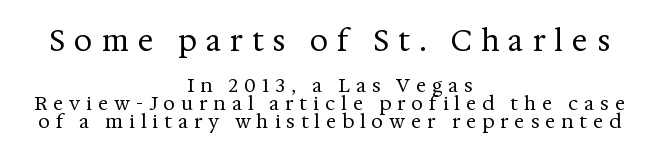
Looks like regular typesetting: each glyph gets only the width it needs. The weight would be labelled regular, book, light, or lighter still. The rag falls on both sides of this text block equally. Visually, the top section dominates because its glyphs are scaled up. The type is letterspaced generously, with wide tracking.
